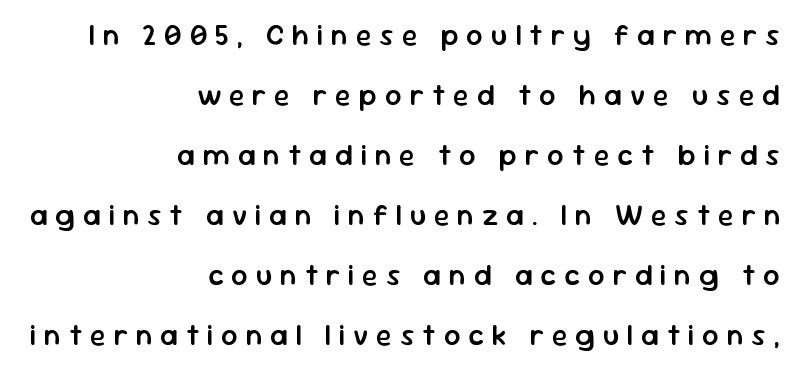
{"serif": "no", "italic": "no", "bold": "semi", "weight": "semibold", "width": "normal", "stroke_contrast": "low", "x_height": "medium", "monospaced": "no", "underline": "no", "align": "right", "line_spacing": "loose", "line_spacing_ratio": 2.07, "letter_spacing": "wide", "letter_spacing_em": 0.27, "glyph_px": 29}
